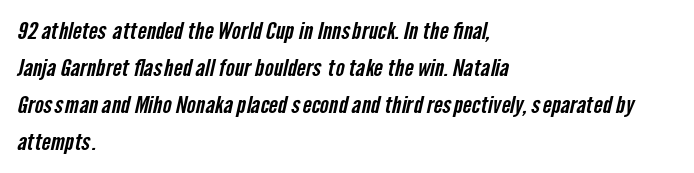
The image shows 24 px text type; set left-aligned, normal line spacing (1.54x), normal letter spacing, not underlined.
